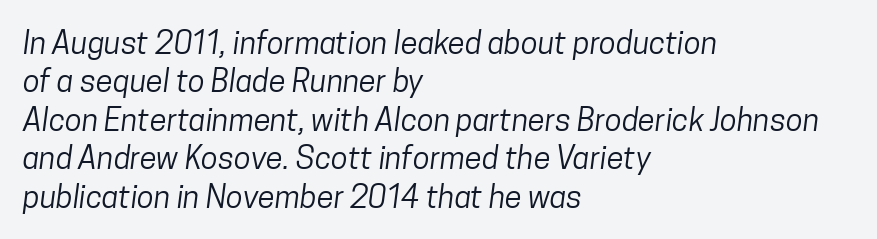
{"serif": "no", "bold": "no", "weight": "regular", "width": "condensed", "stroke_contrast": "low", "x_height": "medium", "monospaced": "no", "underline": "no", "align": "left", "line_spacing_ratio": 1.24, "letter_spacing": "normal", "letter_spacing_em": 0.0, "glyph_px": 31}
